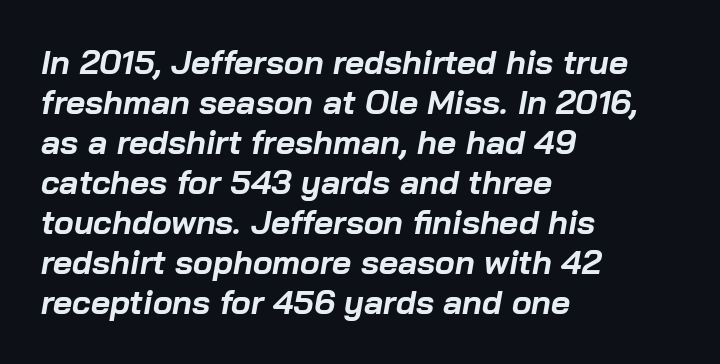
When letters slant like this, we call the style italic. Think of a printed novel: that variable character pitch is what you see here. This is heavy type, rendered in bold. Just letters on the line, the space beneath them empty. Line beginnings align vertically; line endings do not.
